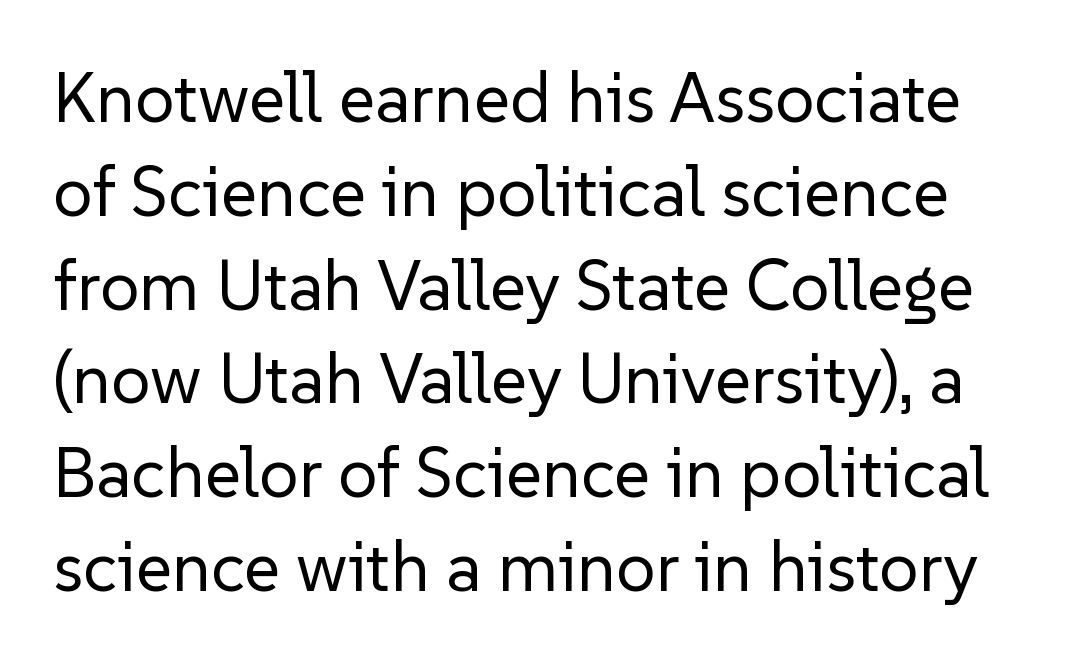
Q: Is the text bold? A: No.
Q: Is the text italic (slanted)? A: No, it is upright.
Q: Is the typeface a serif or a sans-serif typeface? A: Sans-serif.
Q: Is the text underlined? A: No.
Q: Is the spacing between letters normal or unusually wide? A: Normal.
Q: Is the spacing between lines tight, normal or loose? A: Normal.
Q: Width (condensed, normal, or wide)? A: Normal.
Q: Stroke contrast? A: Low.
Q: x-height? A: Medium.
Q: Monospaced? A: No.
